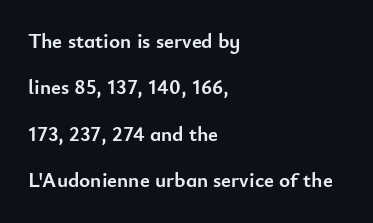
The image shows 21 px bold type, upright; set left-aligned, loose line spacing (2.21x), normal letter spacing, not underlined.
